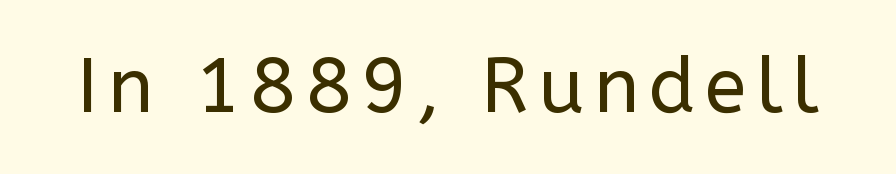
The image shows 77 px regular-weight sans-serif type, upright; set not underlined; low stroke contrast and a medium x-height.
